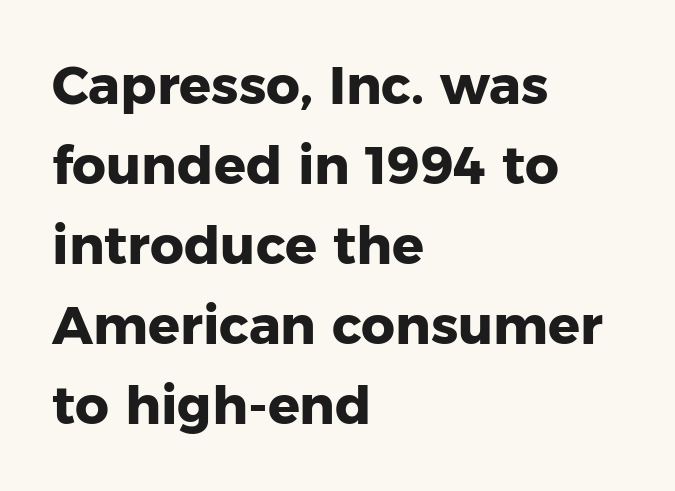
{"serif": "no", "italic": "no", "bold": "yes", "weight": "heavy", "width": "normal", "stroke_contrast": "low", "x_height": "medium", "monospaced": "no", "underline": "no", "align": "left", "line_spacing": "normal", "line_spacing_ratio": 1.51, "letter_spacing": "normal", "letter_spacing_em": 0.0, "glyph_px": 53}
